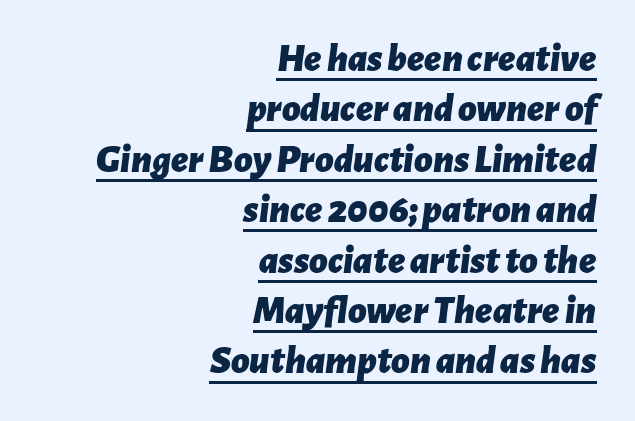
Short note: letters normally spaced. Looks like regular typesetting: each glyph gets only the width it needs. Weight: bold. Each line ends at the same right margin while the left side varies. The letters are slanted; this is an italic face. Successive baselines arrive at the customary interval.
